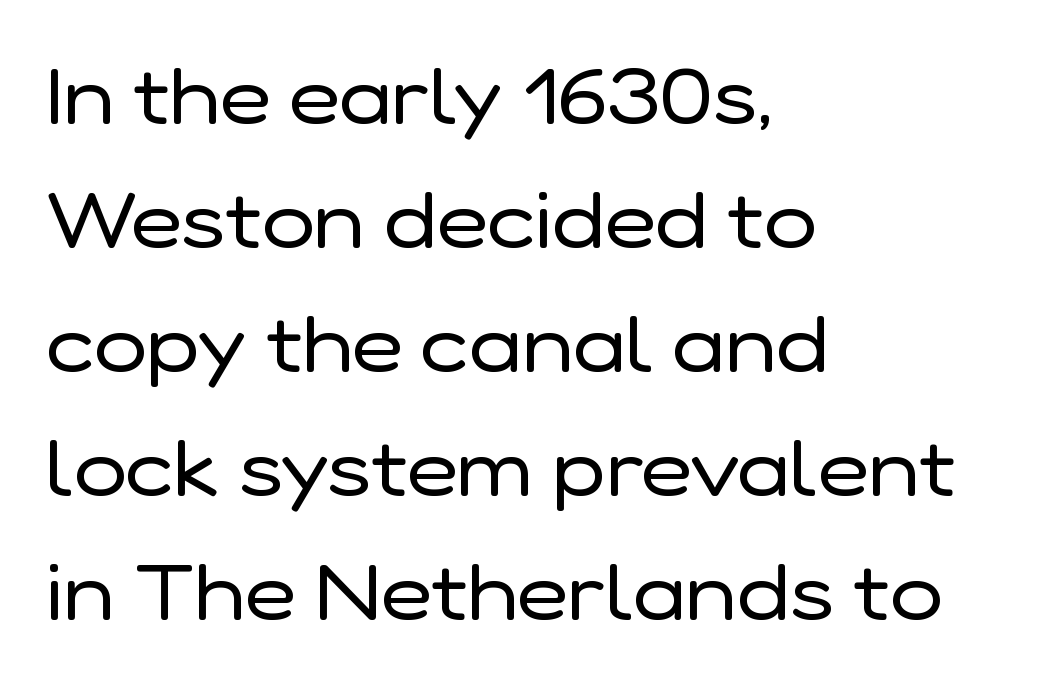
Q: Is the text bold? A: No.
Q: Is the text italic (slanted)? A: No, it is upright.
Q: Is the typeface a serif or a sans-serif typeface? A: Sans-serif.
Q: Is the text underlined? A: No.
Q: How is the paragraph aligned? A: Left-aligned.
Q: Is the spacing between letters normal or unusually wide? A: Normal.
Q: Is the spacing between lines tight, normal or loose? A: Normal.
Q: Width (condensed, normal, or wide)? A: Normal.
Q: Stroke contrast? A: Low.
Q: x-height? A: Medium.
Q: Monospaced? A: No.
